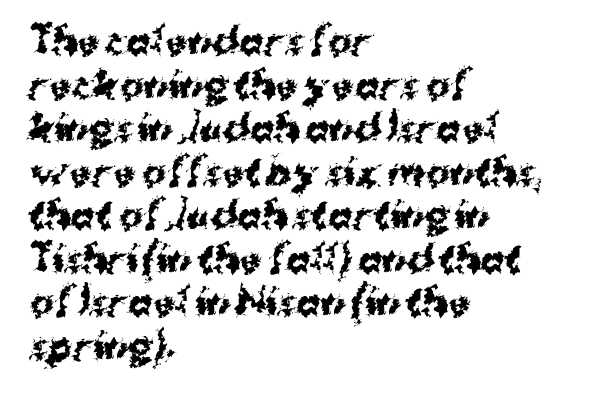
A clean baseline with only descenders dipping below it. The passage shown has conventional tracking throughout. The characters display no serif detailing; their extremities are plain.
